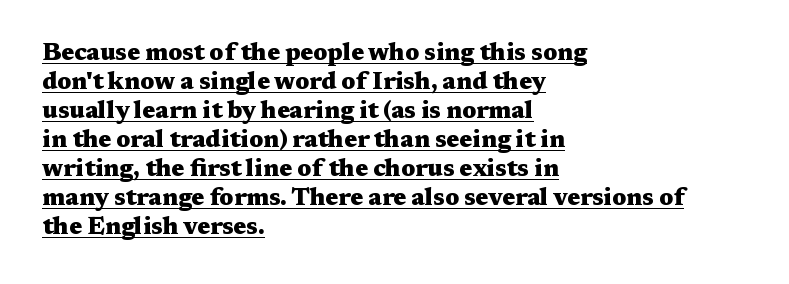
The rendered words wear a rule along their underside. Each line starts at the same left margin while the right side varies. The passage shown has conventional tracking throughout. Each glyph is drawn with heavy, bold strokes.
